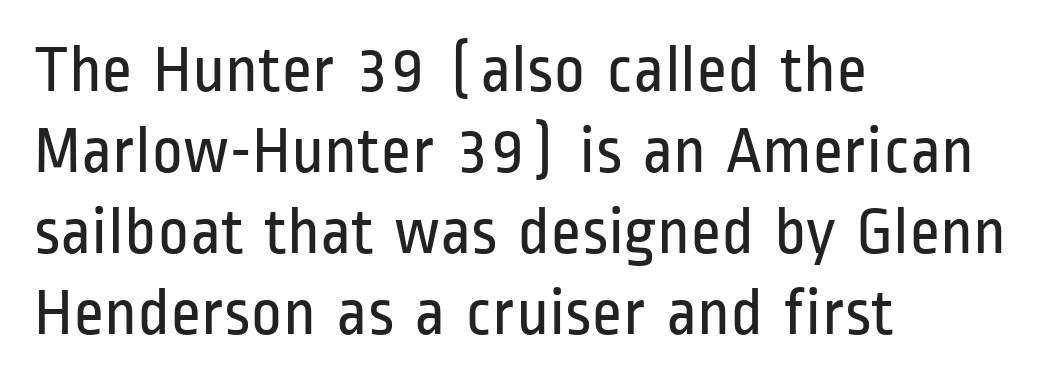
The image shows 67 px regular-weight, condensed sans-serif type, upright; set left-aligned, line spacing 1.21x, normal letter spacing, not underlined; low stroke contrast and a medium x-height.
